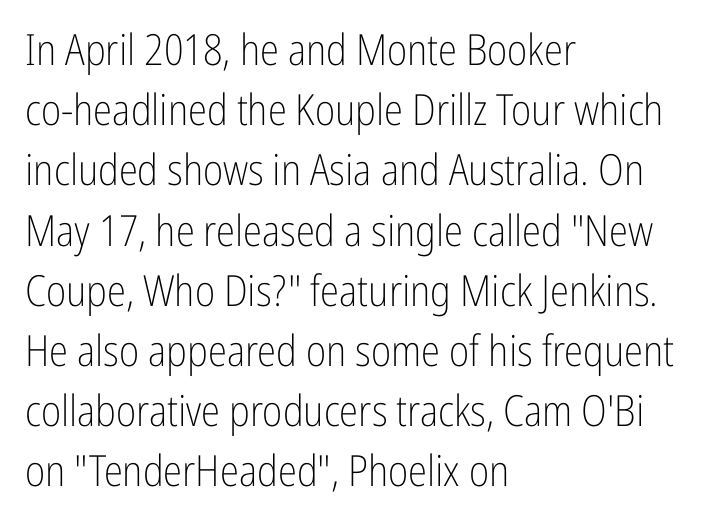
Are there feet on the stems? There aren't — it's a sans. Honestly, the letter spacing is just normal — you wouldn't notice it. Any mark beneath the type? The region is blank. Think standard paragraph weight, or any step lighter than that. Tall strokes in this sample are plumb rather than angled.
